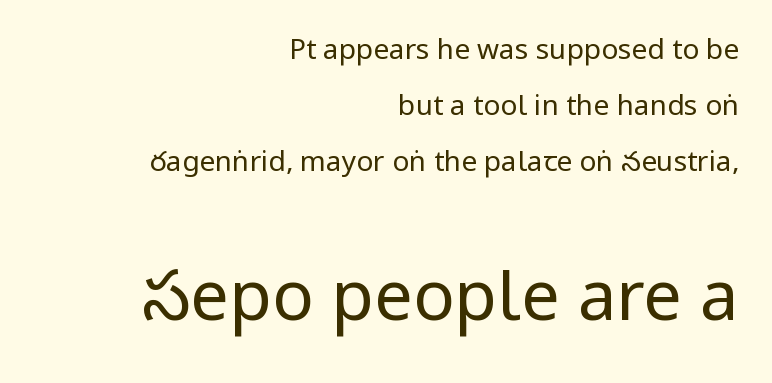
Q: Is the text bold? A: No.
Q: Is the text italic (slanted)? A: No, it is upright.
Q: Is the typeface a serif or a sans-serif typeface? A: Sans-serif.
Q: Is the text underlined? A: No.
Q: How is the paragraph aligned? A: Right-aligned.
Q: Is the spacing between letters normal or unusually wide? A: Normal.
Q: Is the spacing between lines tight, normal or loose? A: Loose.
Q: Which block of text is set in a larger size, the first (top) or the second (bottom)? A: The second (bottom) one.
Q: Width (condensed, normal, or wide)? A: Condensed.
Q: Stroke contrast? A: Low.
Q: x-height? A: Large.
Q: Monospaced? A: No.
